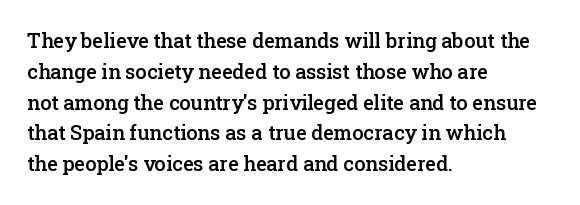
The image shows 20 px text type, upright; set left-aligned, normal line spacing (1.54x), normal letter spacing, not underlined.
